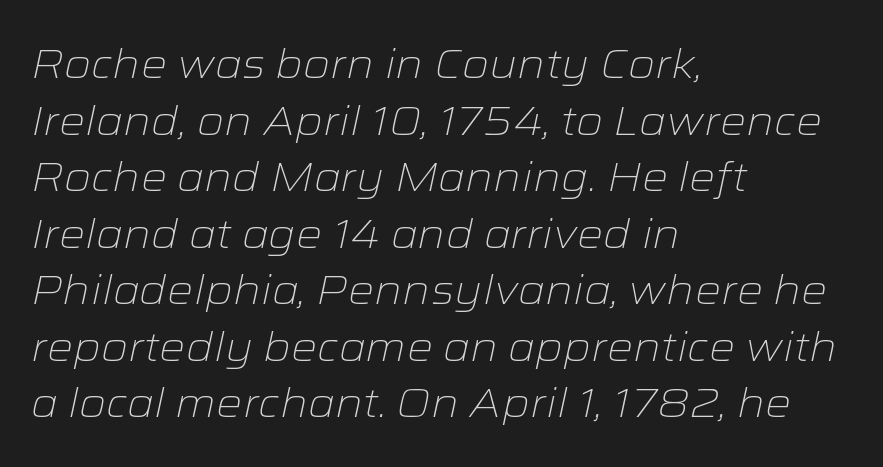
The image shows 41 px light, wide type, italic (leaning right); set left-aligned, normal line spacing (1.38x), normal letter spacing, not underlined; low stroke contrast and a medium x-height.
